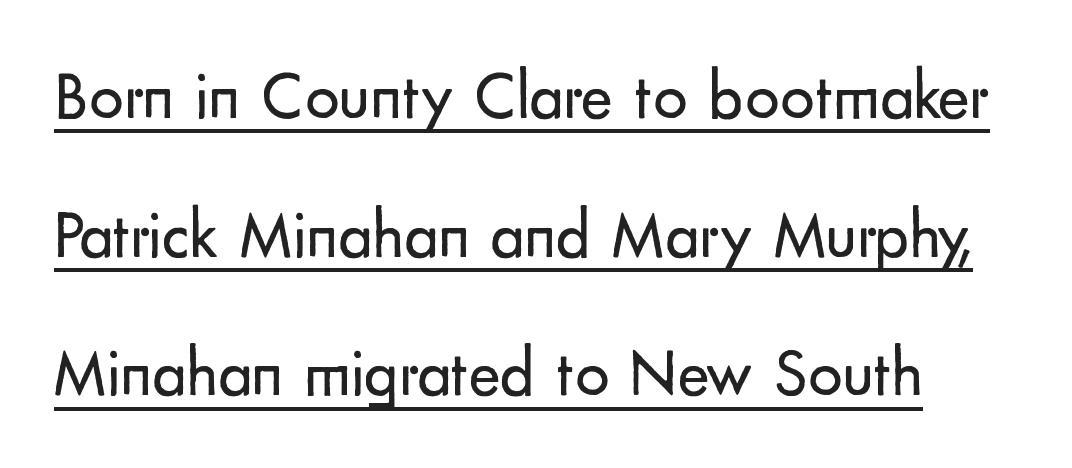
Q: Is the text bold? A: No.
Q: Is the text italic (slanted)? A: No, it is upright.
Q: Is the typeface a serif or a sans-serif typeface? A: Sans-serif.
Q: Is the text underlined? A: Yes.
Q: Is the spacing between letters normal or unusually wide? A: Normal.
Q: Is the spacing between lines tight, normal or loose? A: Loose.
Q: Width (condensed, normal, or wide)? A: Normal.
Q: Stroke contrast? A: Low.
Q: x-height? A: Small.
Q: Monospaced? A: No.
